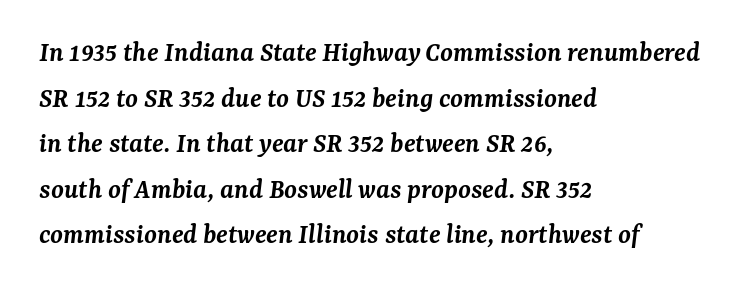
The image shows 29 px semibold serif type, italic (leaning right); set left-aligned, normal line spacing (1.57x), normal letter spacing, not underlined; medium stroke contrast and a medium x-height.
